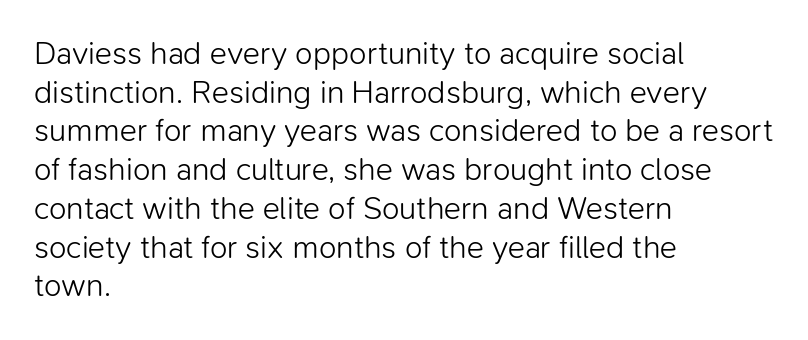
The image shows 32 px light sans-serif type, upright; set left-aligned, line spacing 1.21x, normal letter spacing, not underlined; low stroke contrast and a medium x-height.
